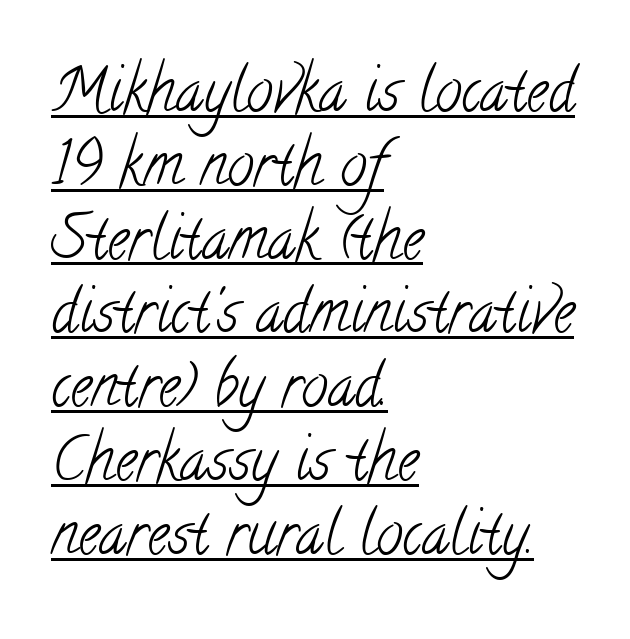
Q: Is the text bold? A: No.
Q: Is the typeface a serif or a sans-serif typeface? A: Serif.
Q: Is the text underlined? A: Yes.
Q: How is the paragraph aligned? A: Left-aligned.
Q: Is the spacing between letters normal or unusually wide? A: Normal.
Q: Width (condensed, normal, or wide)? A: Condensed.
Q: Stroke contrast? A: Low.
Q: x-height? A: Small.
Q: Monospaced? A: No.
